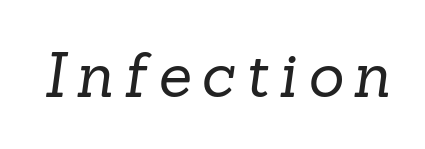
Type without underlining. Spacing verdict: proportional, widths tailored to each character. No chunkiness to these letters — they're not bold. Serif or sans? Serif — the stroke terminals have little feet.
